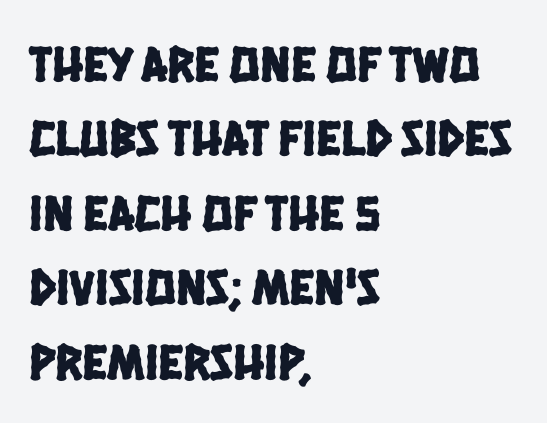
{"serif": "no", "width": "condensed", "stroke_contrast": "low", "x_height": "large", "monospaced": "no", "underline": "no", "align": "left", "line_spacing": "normal", "line_spacing_ratio": 1.46, "letter_spacing": "normal", "letter_spacing_em": 0.0, "glyph_px": 51}
